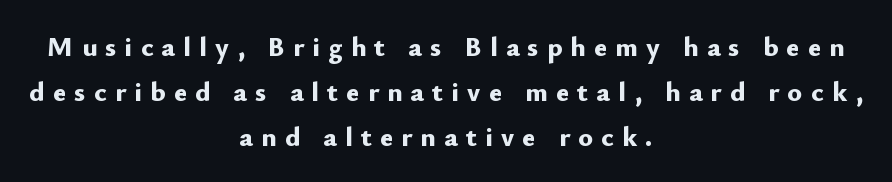
One-word summary of the alignment: center. Underline: absent. The vertical gap from one line to the next is medium. A dark, heavy texture on the line: the type is bold. The face used here is proportionally spaced, like ordinary book or web type.
